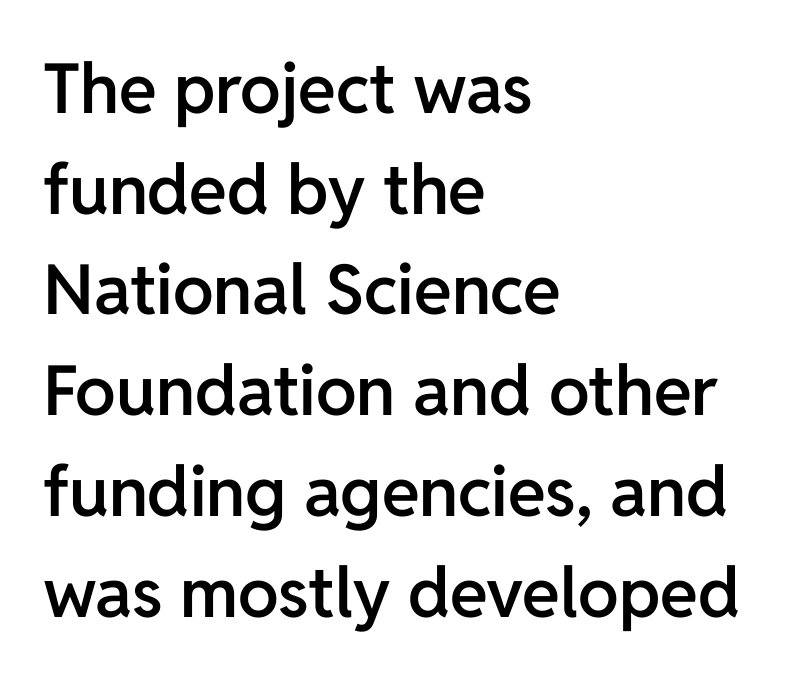
The image shows 69 px semibold sans-serif type, upright; set left-aligned, normal line spacing (1.46x), normal letter spacing, not underlined; low stroke contrast and a medium x-height.
